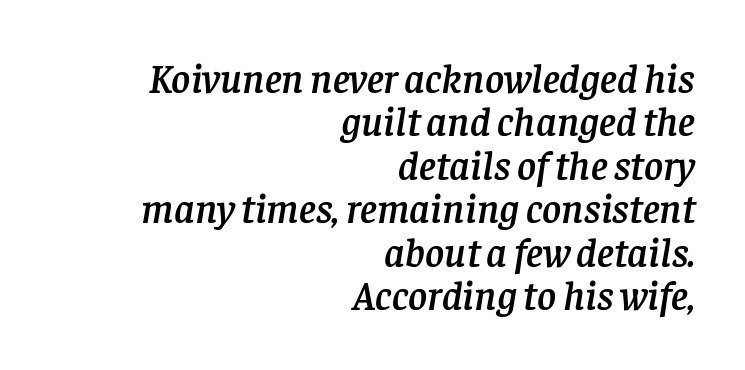
Q: Is the text italic (slanted)? A: Yes, it leans right by about 8 degrees.
Q: Is the typeface a serif or a sans-serif typeface? A: Serif.
Q: Is the text underlined? A: No.
Q: How is the paragraph aligned? A: Right-aligned.
Q: Is the spacing between letters normal or unusually wide? A: Normal.
Q: Is the spacing between lines tight, normal or loose? A: Tight.
Q: Width (condensed, normal, or wide)? A: Normal.
Q: Stroke contrast? A: Low.
Q: x-height? A: Large.
Q: Monospaced? A: No.
